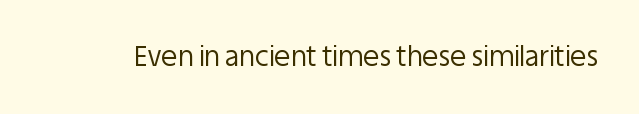
The image shows 27 px text type, upright; set normal letter spacing, not underlined.
